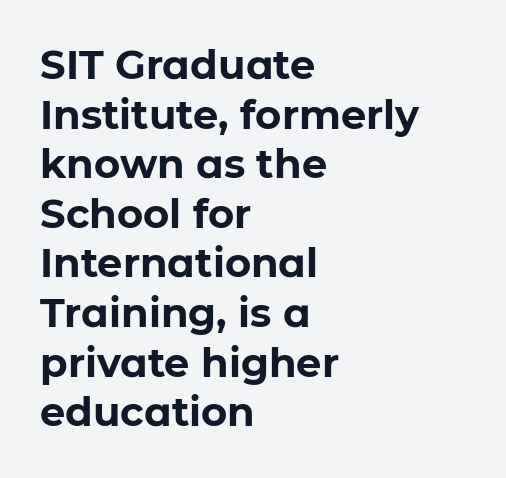
The image shows 40 px bold sans-serif type, upright; set left-aligned, line spacing 1.24x, normal letter spacing, not underlined; low stroke contrast and a medium x-height.
